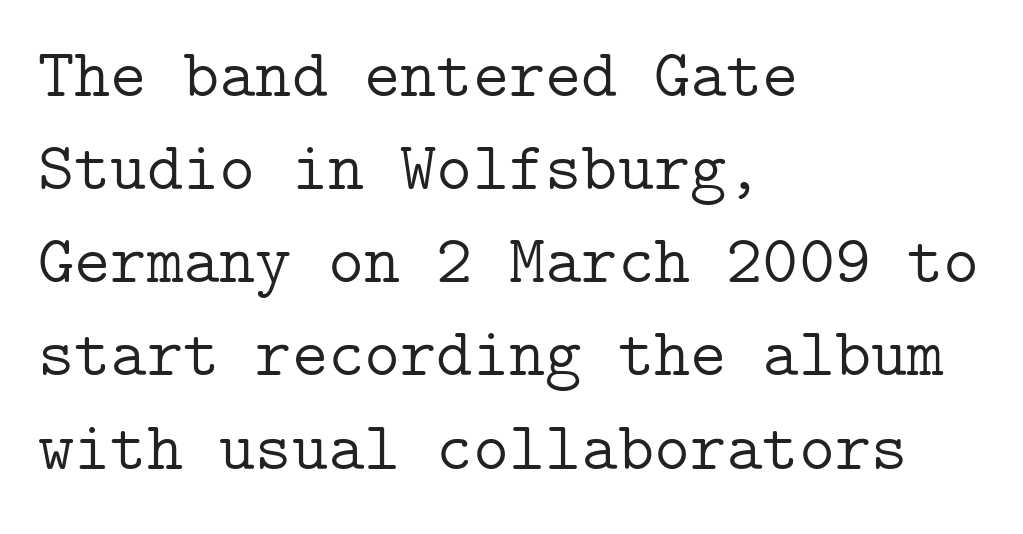
Is the type heavy? It reads as light-to-regular instead. Is the block centered? No — it sits flush against the left margin. Between one letter and the next there's only the usual sliver of space. Letters rest on an invisible, unmarked baseline. A typesetter would call this leading conventional body-copy spacing.
